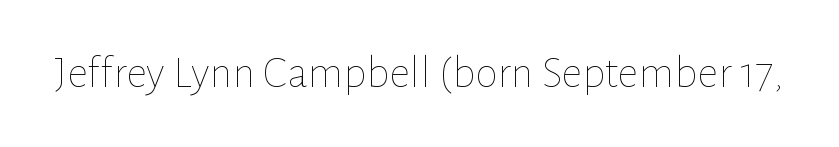
Default kerning and tracking; the words read as compact shapes. Compared with a typical body face, this is equally light or lighter still. Character widths vary here, with narrow letters taking less room than wide ones. Any mark beneath the type? The region is blank.
